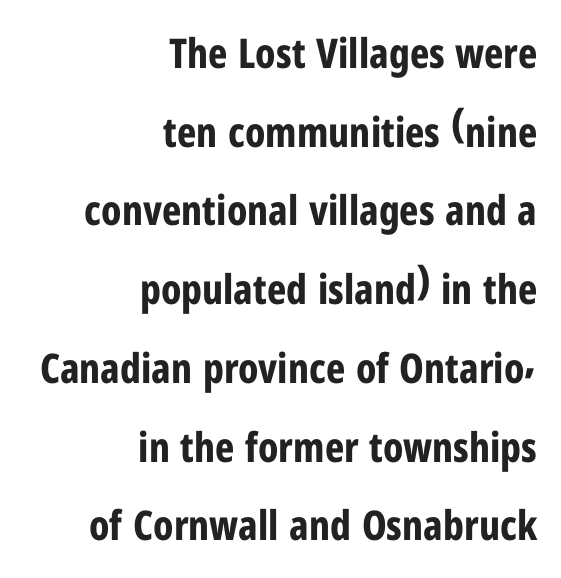
Q: Is the text bold? A: Yes.
Q: Is the text italic (slanted)? A: No, it is upright.
Q: Is the typeface a serif or a sans-serif typeface? A: Sans-serif.
Q: Is the text underlined? A: No.
Q: How is the paragraph aligned? A: Right-aligned.
Q: Is the spacing between letters normal or unusually wide? A: Normal.
Q: Is the spacing between lines tight, normal or loose? A: Loose.
Q: Width (condensed, normal, or wide)? A: Condensed.
Q: Stroke contrast? A: Low.
Q: x-height? A: Medium.
Q: Monospaced? A: No.
